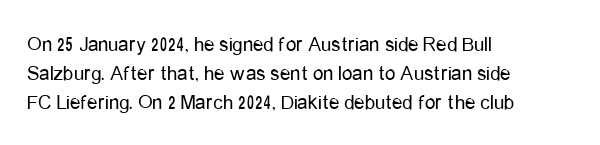
The image shows 21 px text type, upright; set left-aligned, normal line spacing (1.38x), normal letter spacing, not underlined.
